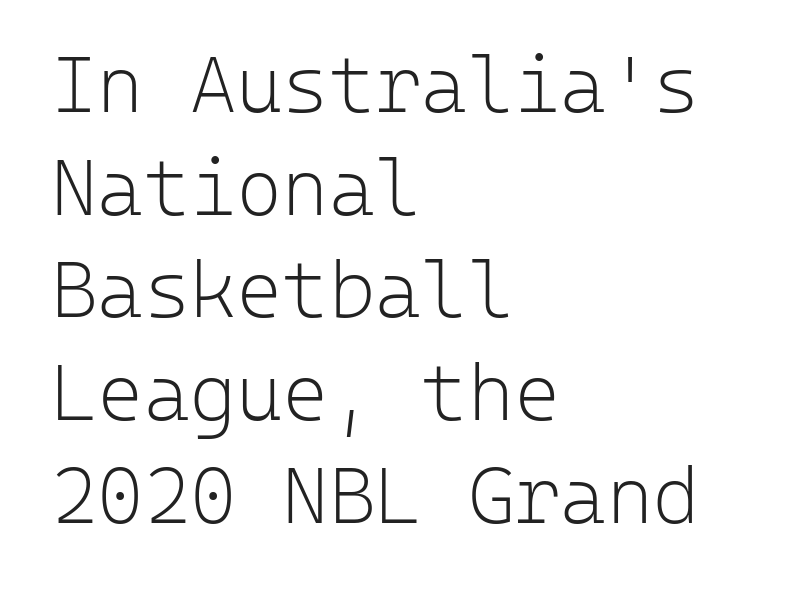
The image shows 79 px light sans-serif type, upright, monospaced; set left-aligned, normal line spacing (1.3x), normal letter spacing, not underlined; low stroke contrast and a medium x-height.
